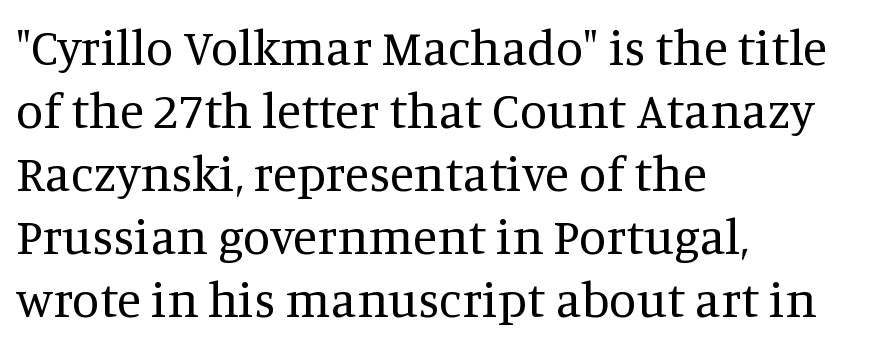
Q: Is the text bold? A: No.
Q: Is the text italic (slanted)? A: No, it is upright.
Q: Is the typeface a serif or a sans-serif typeface? A: Serif.
Q: Is the text underlined? A: No.
Q: How is the paragraph aligned? A: Left-aligned.
Q: Is the spacing between letters normal or unusually wide? A: Normal.
Q: Is the spacing between lines tight, normal or loose? A: Normal.
Q: Width (condensed, normal, or wide)? A: Normal.
Q: Stroke contrast? A: Medium.
Q: x-height? A: Large.
Q: Monospaced? A: No.
